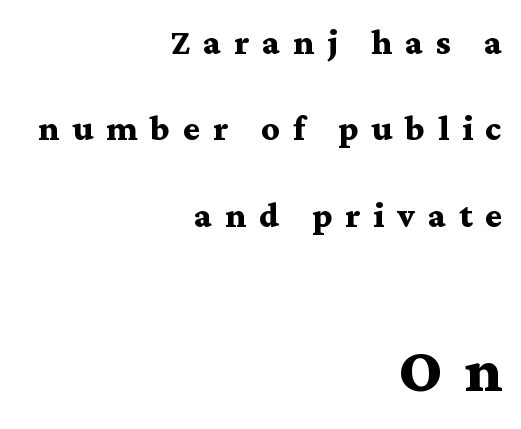
Q: Is the text bold? A: Yes.
Q: Is the text italic (slanted)? A: No, it is upright.
Q: Is the typeface a serif or a sans-serif typeface? A: Serif.
Q: Is the text underlined? A: No.
Q: How is the paragraph aligned? A: Right-aligned.
Q: Is the spacing between letters normal or unusually wide? A: Unusually wide.
Q: Is the spacing between lines tight, normal or loose? A: Loose.
Q: Which block of text is set in a larger size, the first (top) or the second (bottom)? A: The second (bottom) one.
Q: Width (condensed, normal, or wide)? A: Wide.
Q: Stroke contrast? A: Medium.
Q: x-height? A: Medium.
Q: Monospaced? A: No.
